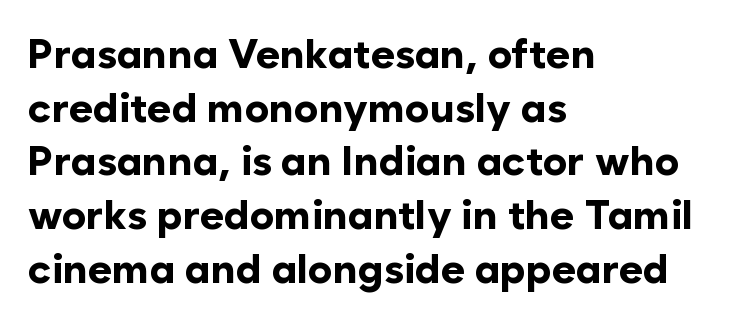
Q: Is the text bold? A: Yes.
Q: Is the text italic (slanted)? A: No, it is upright.
Q: Is the typeface a serif or a sans-serif typeface? A: Sans-serif.
Q: Is the text underlined? A: No.
Q: How is the paragraph aligned? A: Left-aligned.
Q: Is the spacing between letters normal or unusually wide? A: Normal.
Q: Is the spacing between lines tight, normal or loose? A: Normal.
Q: Width (condensed, normal, or wide)? A: Normal.
Q: Stroke contrast? A: Low.
Q: x-height? A: Medium.
Q: Monospaced? A: No.
